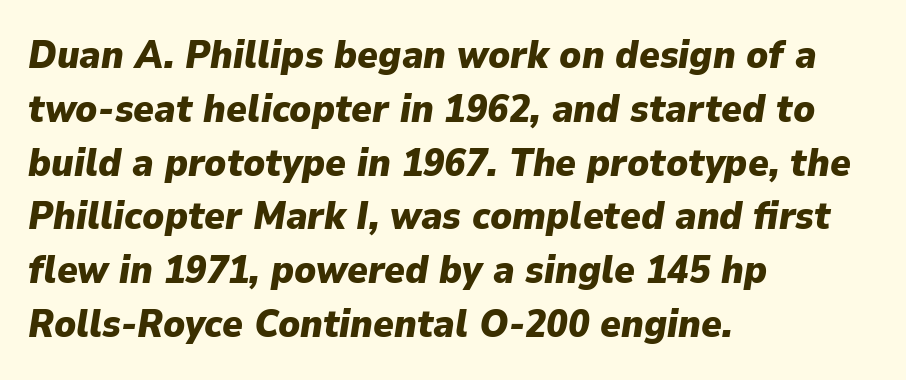
The image shows 39 px heavy type, italic (leaning right); set left-aligned, normal line spacing (1.38x), normal letter spacing, not underlined; low stroke contrast and a medium x-height.
